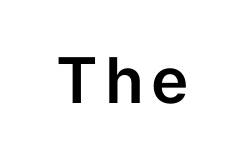
The image shows 63 px sans-serif type, upright; set not underlined; low stroke contrast and a medium x-height.
